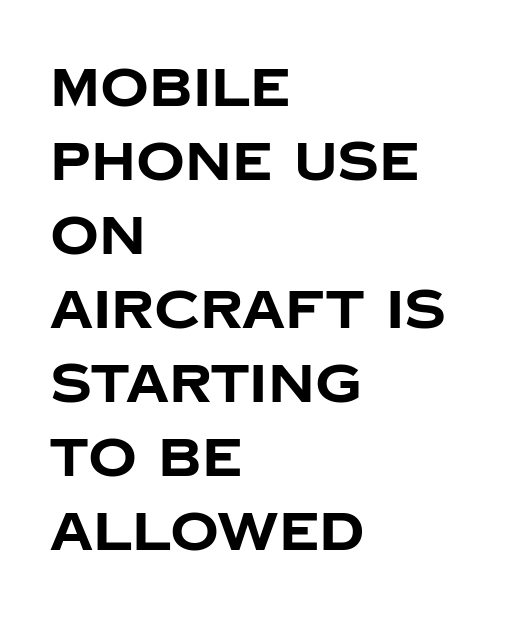
{"serif": "no", "italic": "no", "bold": "yes", "weight": "bold", "width": "normal", "stroke_contrast": "low", "x_height": "large", "monospaced": "no", "underline": "no", "align": "left", "line_spacing": "normal", "line_spacing_ratio": 1.37, "letter_spacing": "normal", "letter_spacing_em": 0.0, "glyph_px": 54}
